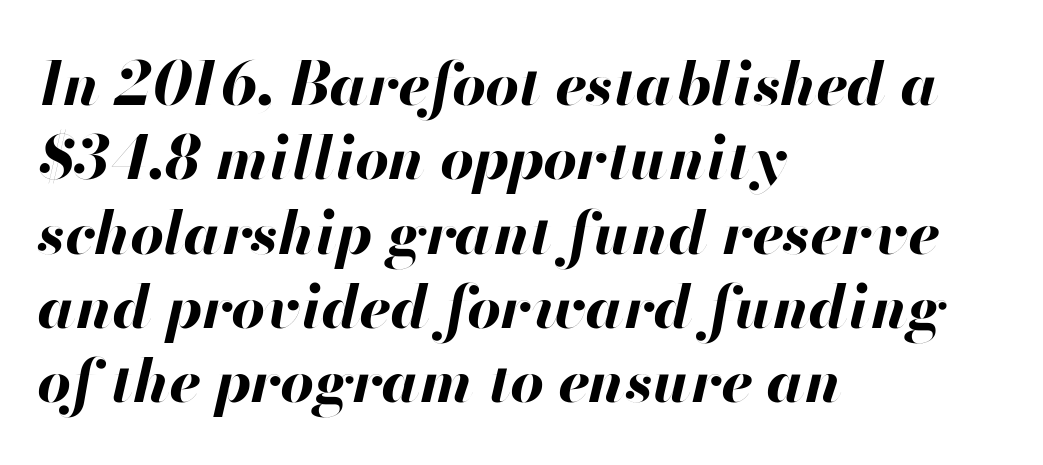
{"italic": "yes", "lean": "right", "slant_degrees": 13, "bold": "yes", "weight": "bold", "width": "normal", "stroke_contrast": "high", "x_height": "small", "monospaced": "no", "underline": "no", "align": "left", "line_spacing": "normal", "line_spacing_ratio": 1.26, "letter_spacing": "normal", "letter_spacing_em": 0.0, "glyph_px": 59}
